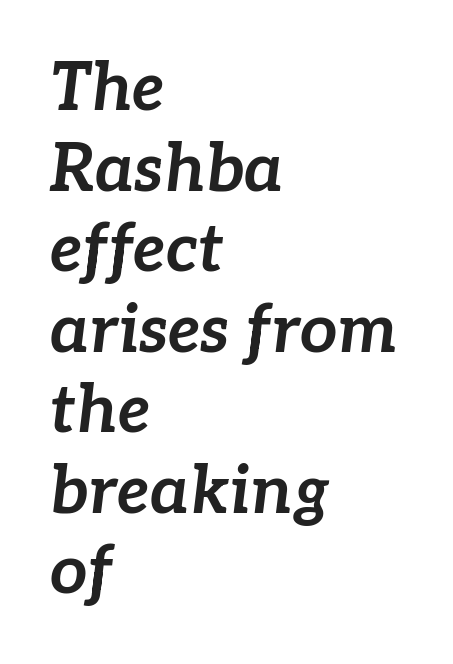
{"italic": "yes", "lean": "right", "slant_degrees": 7, "bold": "yes", "weight": "bold", "width": "normal", "stroke_contrast": "low", "x_height": "medium", "monospaced": "no", "underline": "no", "align": "left", "line_spacing_ratio": 1.22, "letter_spacing": "normal", "letter_spacing_em": 0.0, "glyph_px": 66}
